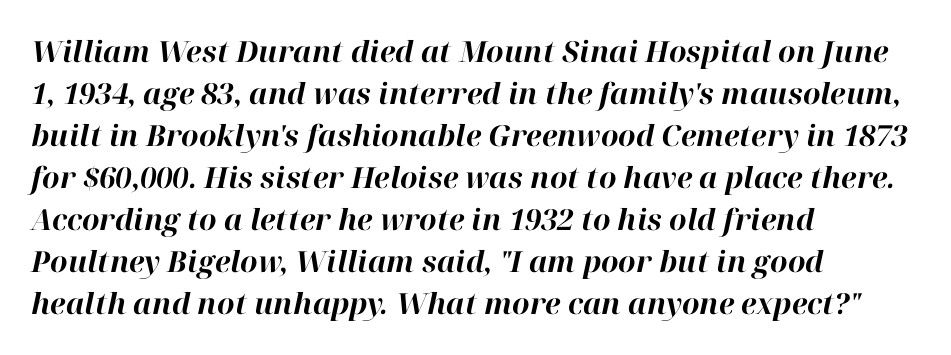
Leading matches the norm, producing a regular column. The passage shown is typed in a proportional face where columns would drift. Rule under the text: the space is simply empty. Casual observation: everything's shoved over to the left.
